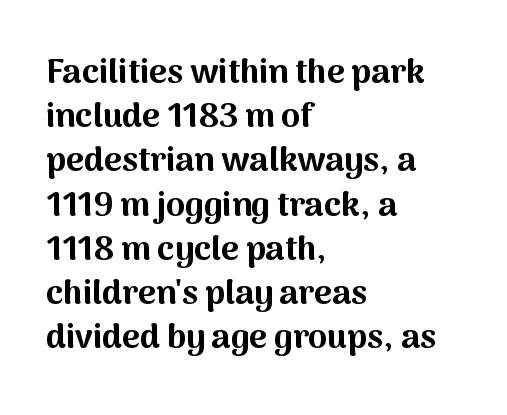
The image shows 34 px bold sans-serif type, upright; set left-aligned, normal line spacing (1.3x), normal letter spacing, not underlined; medium stroke contrast and a medium x-height.
